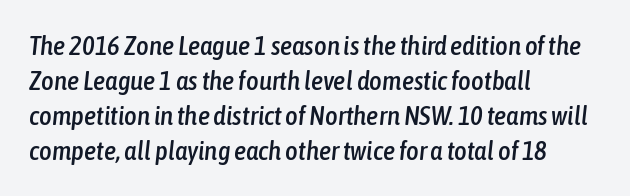
Q: Is the text italic (slanted)? A: Yes, it leans right by about 6 degrees.
Q: Is the text underlined? A: No.
Q: How is the paragraph aligned? A: Left-aligned.
Q: Is the spacing between letters normal or unusually wide? A: Normal.
Q: Is the spacing between lines tight, normal or loose? A: Normal.
